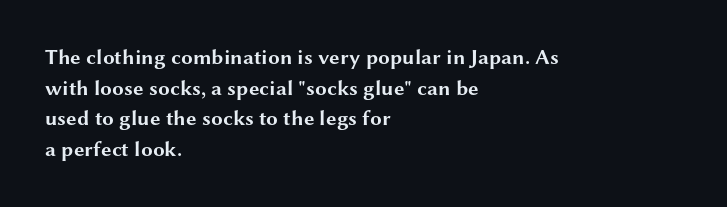
The image shows 21 px bold type, upright; set left-aligned, normal line spacing (1.46x), normal letter spacing, not underlined.
